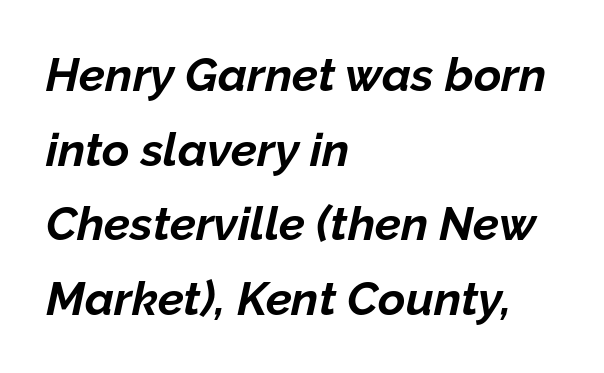
{"italic": "yes", "lean": "right", "slant_degrees": 12, "bold": "yes", "weight": "bold", "width": "normal", "stroke_contrast": "low", "x_height": "medium", "monospaced": "no", "underline": "no", "align": "left", "line_spacing": "normal", "line_spacing_ratio": 1.59, "letter_spacing": "normal", "letter_spacing_em": 0.0, "glyph_px": 47}
